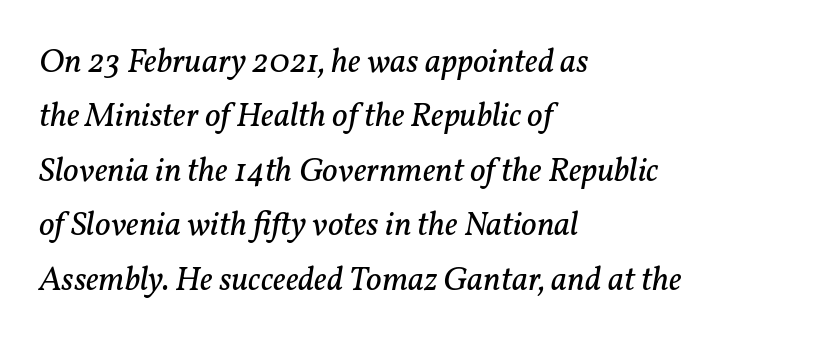
Q: Is the text bold? A: No.
Q: Is the text italic (slanted)? A: Yes, it leans right by about 11 degrees.
Q: Is the typeface a serif or a sans-serif typeface? A: Serif.
Q: Is the text underlined? A: No.
Q: How is the paragraph aligned? A: Left-aligned.
Q: Is the spacing between letters normal or unusually wide? A: Normal.
Q: Is the spacing between lines tight, normal or loose? A: Normal.
Q: Width (condensed, normal, or wide)? A: Normal.
Q: Stroke contrast? A: Low.
Q: x-height? A: Medium.
Q: Monospaced? A: No.
